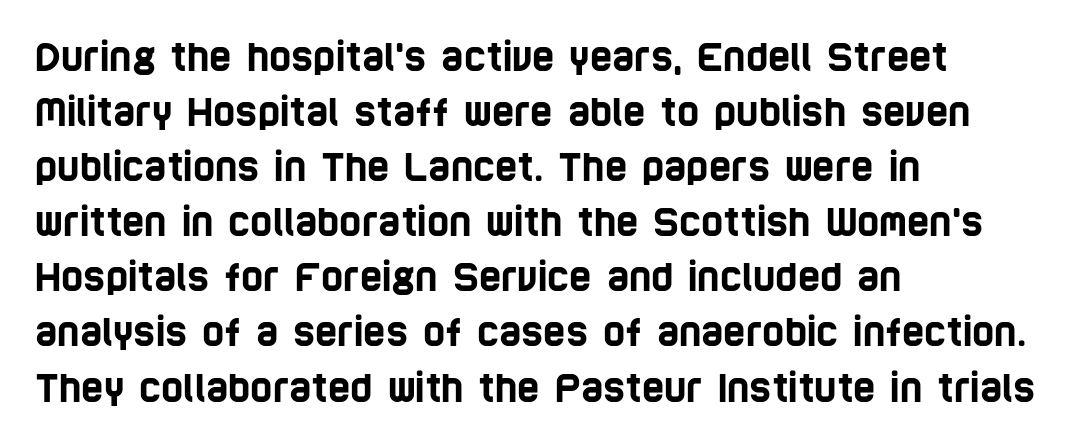
{"serif": "no", "width": "condensed", "stroke_contrast": "low", "x_height": "large", "monospaced": "no", "underline": "no", "align": "left", "line_spacing": "normal", "line_spacing_ratio": 1.45, "letter_spacing": "normal", "letter_spacing_em": 0.0, "glyph_px": 38}
